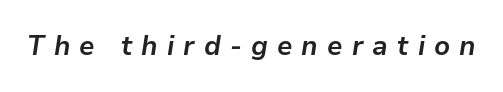
{"italic": "yes", "lean": "right", "slant_degrees": 9, "bold": "yes", "underline": "no", "letter_spacing": "wide", "letter_spacing_em": 0.34, "glyph_px": 27}
